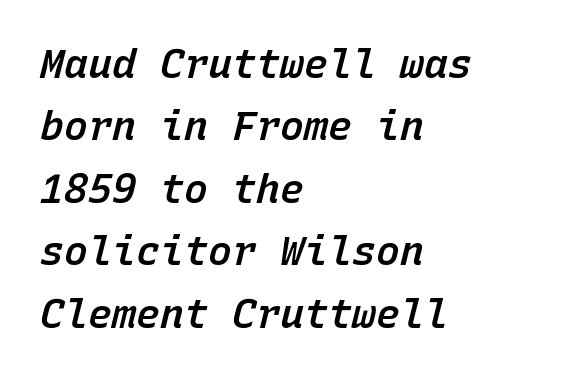
Q: Is the text bold? A: Semi-bold.
Q: Is the text italic (slanted)? A: Yes, it leans right by about 15 degrees.
Q: Is the text underlined? A: No.
Q: How is the paragraph aligned? A: Left-aligned.
Q: Is the spacing between letters normal or unusually wide? A: Normal.
Q: Is the spacing between lines tight, normal or loose? A: Normal.
Q: Width (condensed, normal, or wide)? A: Normal.
Q: Stroke contrast? A: Low.
Q: x-height? A: Medium.
Q: Monospaced? A: Yes.
